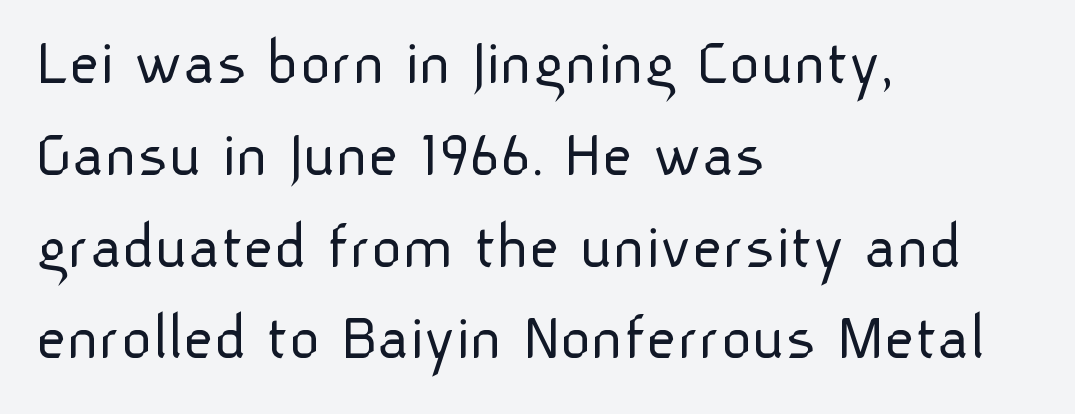
Q: Is the text bold? A: No.
Q: Is the text italic (slanted)? A: No, it is upright.
Q: Is the typeface a serif or a sans-serif typeface? A: Sans-serif.
Q: Is the text underlined? A: No.
Q: How is the paragraph aligned? A: Left-aligned.
Q: Is the spacing between letters normal or unusually wide? A: Normal.
Q: Is the spacing between lines tight, normal or loose? A: Normal.
Q: Width (condensed, normal, or wide)? A: Normal.
Q: Stroke contrast? A: Low.
Q: x-height? A: Medium.
Q: Monospaced? A: No.
